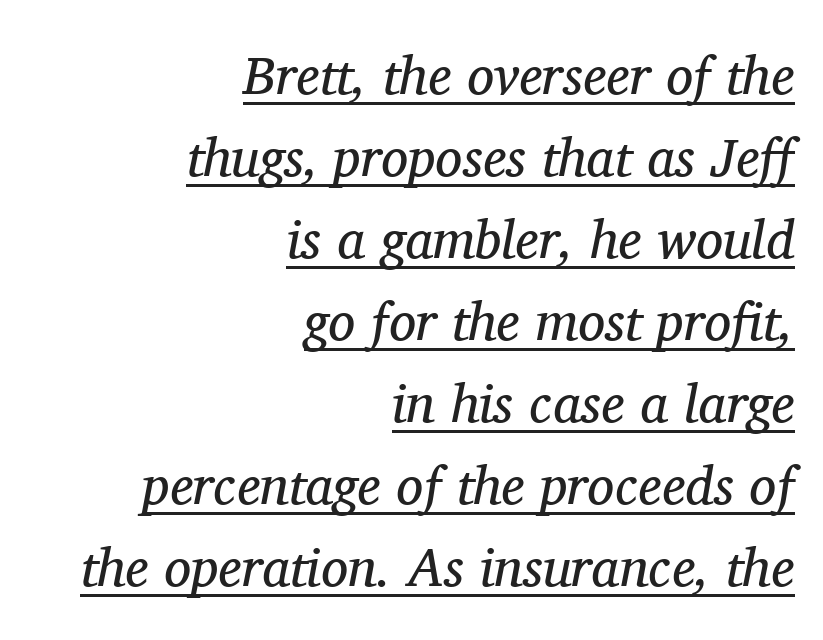
The image shows 54 px regular-weight serif type, italic (leaning right); set right-aligned, normal line spacing (1.52x), normal letter spacing, underlined; medium stroke contrast and a medium x-height.
